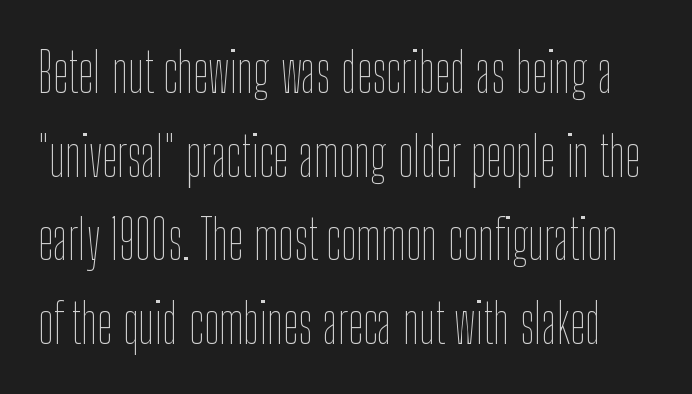
{"italic": "no", "bold": "no", "weight": "thin", "width": "condensed", "stroke_contrast": "low", "x_height": "medium", "monospaced": "no", "underline": "no", "line_spacing": "normal", "line_spacing_ratio": 1.52, "letter_spacing": "normal", "letter_spacing_em": 0.0, "glyph_px": 55}
